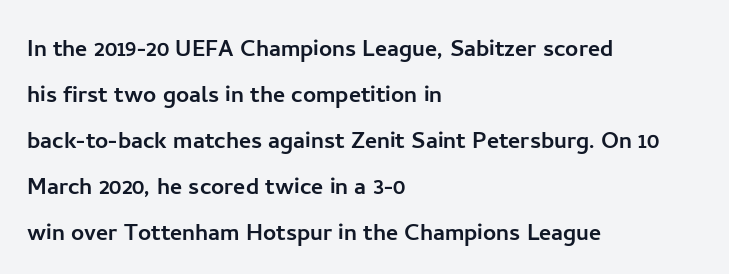
{"serif": "no", "italic": "no", "width": "normal", "stroke_contrast": "low", "x_height": "medium", "monospaced": "no", "underline": "no", "align": "left", "line_spacing": "normal", "line_spacing_ratio": 1.59, "letter_spacing": "normal", "letter_spacing_em": 0.0, "glyph_px": 29}
